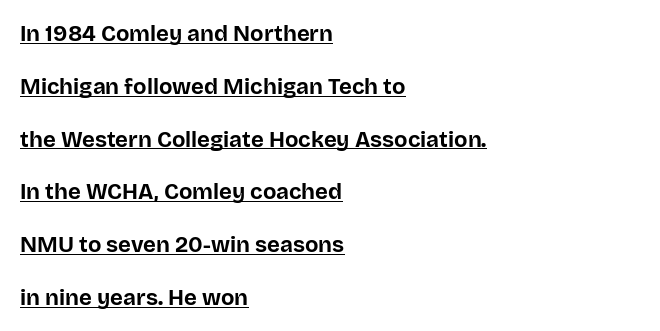
{"italic": "no", "bold": "yes", "underline": "yes", "align": "left", "line_spacing": "loose", "line_spacing_ratio": 2.4, "letter_spacing": "normal", "letter_spacing_em": 0.0, "glyph_px": 22}
